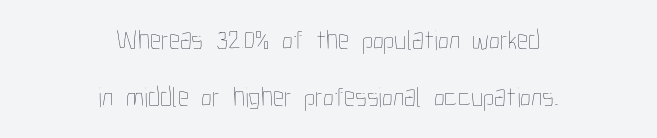
The image shows 28 px thin, condensed type, upright; set centered, loose line spacing (2.02x), normal letter spacing, not underlined; low stroke contrast and a medium x-height.
